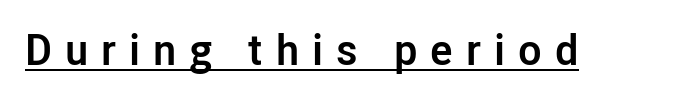
Q: Is the text bold? A: Yes.
Q: Is the text italic (slanted)? A: No, it is upright.
Q: Is the typeface a serif or a sans-serif typeface? A: Sans-serif.
Q: Is the text underlined? A: Yes.
Q: Is the spacing between letters normal or unusually wide? A: Unusually wide.
Q: Width (condensed, normal, or wide)? A: Normal.
Q: Stroke contrast? A: Low.
Q: x-height? A: Medium.
Q: Monospaced? A: No.
